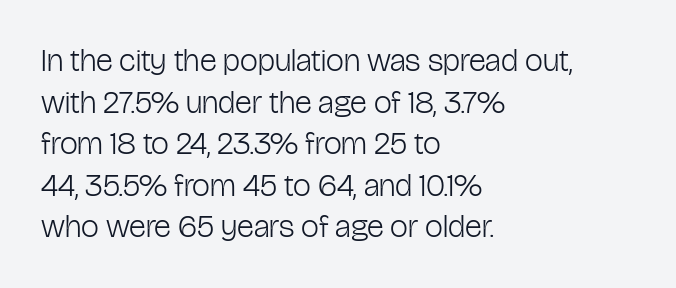
Q: Is the text bold? A: No.
Q: Is the text italic (slanted)? A: No, it is upright.
Q: Is the typeface a serif or a sans-serif typeface? A: Sans-serif.
Q: Is the text underlined? A: No.
Q: How is the paragraph aligned? A: Left-aligned.
Q: Is the spacing between letters normal or unusually wide? A: Normal.
Q: Is the spacing between lines tight, normal or loose? A: Normal.
Q: Width (condensed, normal, or wide)? A: Condensed.
Q: Stroke contrast? A: Low.
Q: x-height? A: Medium.
Q: Monospaced? A: No.
